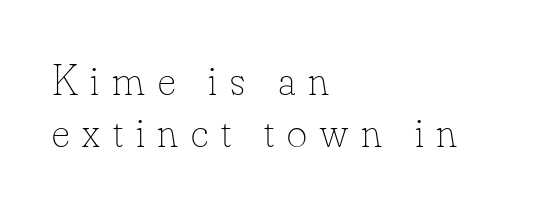
This sample uses an upright cut, with every glyph sitting square on the baseline. Underlining? Definitely not there. Varying glyph widths throughout — classic text-font behaviour. These lines are set flush left with a ragged right edge. Words appear elongated and porous because spacing is wide. The passage shown is not bold in any degree.
